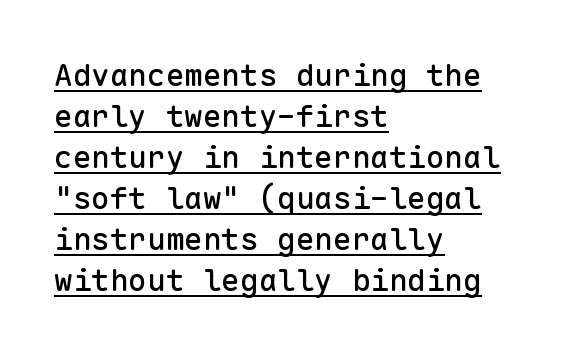
You can see a thin bar hugging the bottom of the glyphs. Evenly set lines give the paragraph a standard silhouette. These lines stack with their left ends in a neat column. The passage shown is typeset with a sans-serif family.
